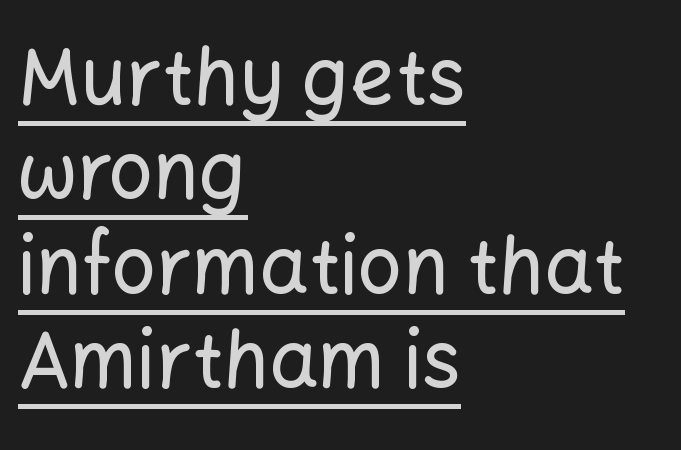
The image shows 78 px sans-serif type, upright; set left-aligned, line spacing 1.21x, normal letter spacing, underlined; low stroke contrast and a medium x-height.
